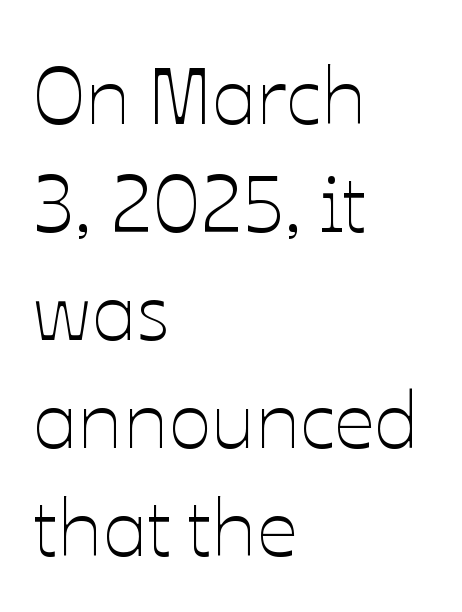
Q: Is the text bold? A: No.
Q: Is the text italic (slanted)? A: No, it is upright.
Q: Is the text underlined? A: No.
Q: How is the paragraph aligned? A: Left-aligned.
Q: Is the spacing between letters normal or unusually wide? A: Normal.
Q: Is the spacing between lines tight, normal or loose? A: Normal.
Q: Width (condensed, normal, or wide)? A: Normal.
Q: Stroke contrast? A: Low.
Q: x-height? A: Medium.
Q: Monospaced? A: No.
